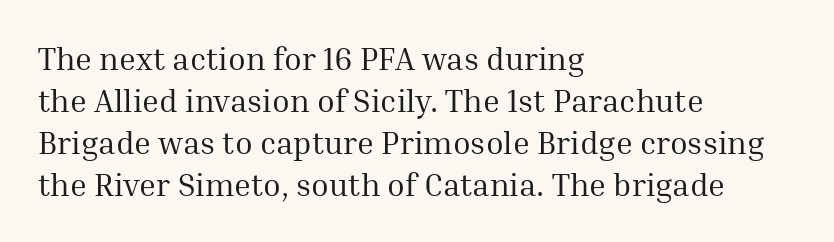
The strokes carry an ordinary text weight at most. Default kerning and tracking; the words read as compact shapes. You can tell from the footed stems that serif type was used. This block has exactly the height ordinary leading produces.
